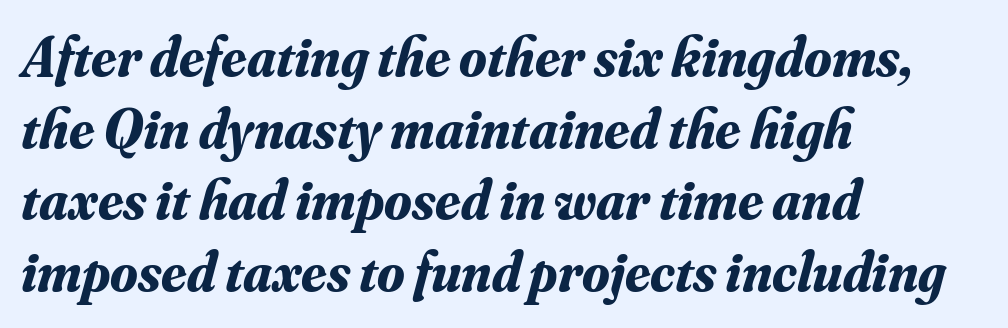
The lines sit at an ordinary, default distance from one another. The letters advance in unequal steps, a hallmark of proportional type. Plain, unruled lines of type. Look at the tracking — it's just the regular setting, nothing added. Is the block centered? No — it sits flush against the left margin. I'd describe the lettering as bold — thick and assertive.
